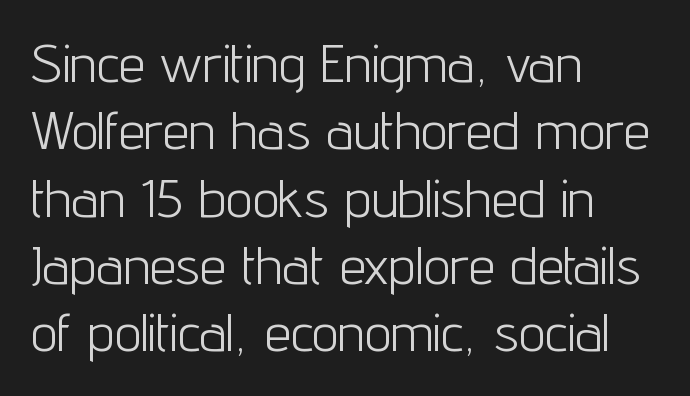
The image shows 53 px light, condensed sans-serif type, upright; set left-aligned, normal line spacing (1.27x), normal letter spacing, not underlined; low stroke contrast and a medium x-height.
